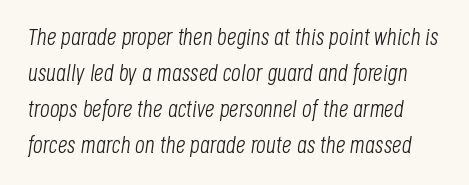
{"italic": "yes", "lean": "right", "slant_degrees": 8, "bold": "no", "underline": "no", "line_spacing": "normal", "line_spacing_ratio": 1.5, "letter_spacing": "normal", "letter_spacing_em": 0.0, "glyph_px": 24}
